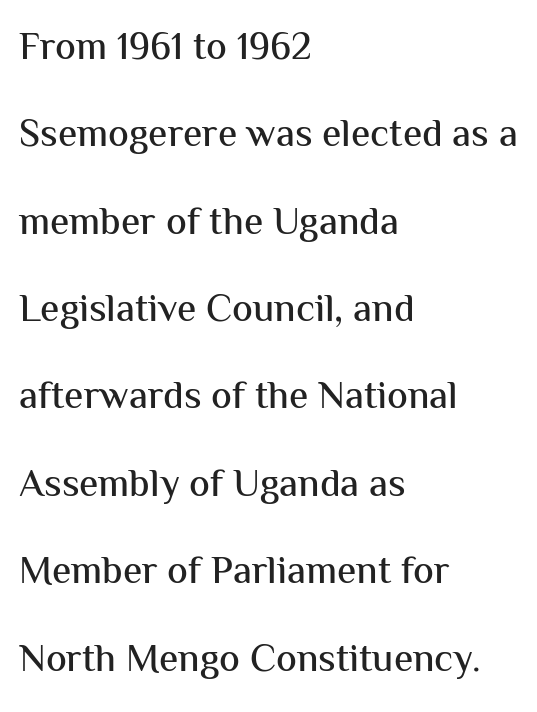
{"serif": "no", "italic": "no", "width": "normal", "stroke_contrast": "medium", "x_height": "medium", "monospaced": "no", "underline": "no", "align": "left", "line_spacing": "loose", "line_spacing_ratio": 2.24, "letter_spacing": "normal", "letter_spacing_em": 0.0, "glyph_px": 39}
